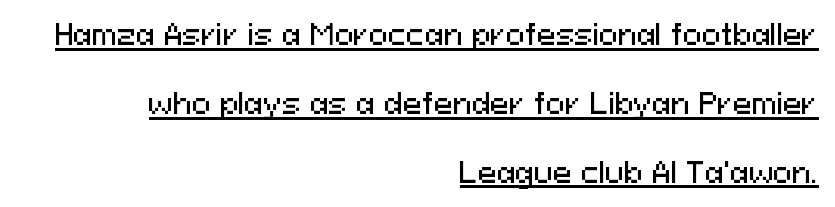
In terms of leading, this rendering errs on the spacious side. The passage shown is typeset with a sans-serif family. Between one letter and the next there's only the usual sliver of space. Ordinary non-slanted type is in use. Is this a fixed-width face? No — the glyphs have proportional, varying widths.
